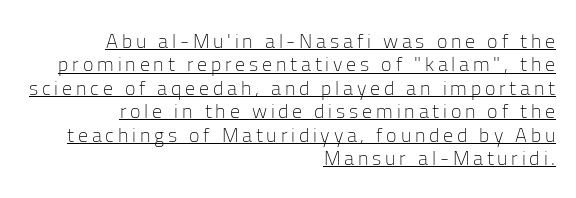
Each line of the rendering has a horizontal stroke beneath the glyphs. Stems here are at most as thick as an everyday book face. The setting favours the right margin, as signatures and pull-quotes sometimes do. Italic? Not at all — the glyphs are vertical.
